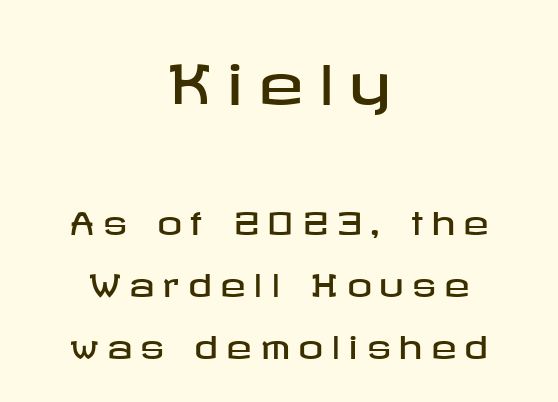
Q: Is the text italic (slanted)? A: No, it is upright.
Q: Is the typeface a serif or a sans-serif typeface? A: Sans-serif.
Q: Is the text underlined? A: No.
Q: How is the paragraph aligned? A: Centered.
Q: Is the spacing between letters normal or unusually wide? A: Unusually wide.
Q: Is the spacing between lines tight, normal or loose? A: Loose.
Q: Which block of text is set in a larger size, the first (top) or the second (bottom)? A: The first (top) one.
Q: Width (condensed, normal, or wide)? A: Wide.
Q: Stroke contrast? A: Low.
Q: x-height? A: Medium.
